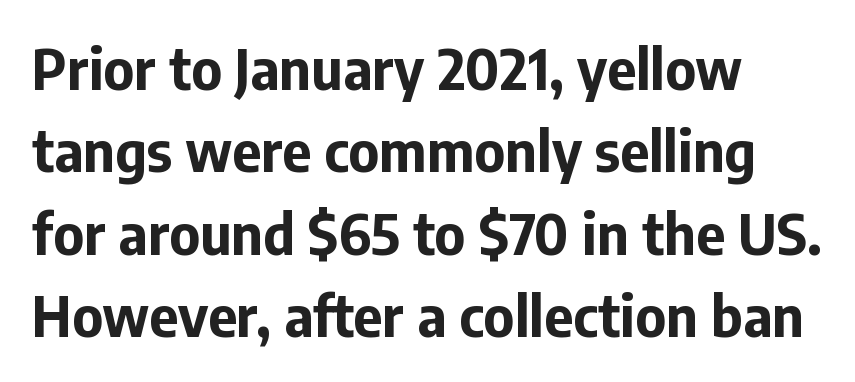
Q: Is the text bold? A: Yes.
Q: Is the text italic (slanted)? A: No, it is upright.
Q: Is the typeface a serif or a sans-serif typeface? A: Sans-serif.
Q: Is the text underlined? A: No.
Q: How is the paragraph aligned? A: Left-aligned.
Q: Is the spacing between letters normal or unusually wide? A: Normal.
Q: Is the spacing between lines tight, normal or loose? A: Normal.
Q: Width (condensed, normal, or wide)? A: Normal.
Q: Stroke contrast? A: Low.
Q: x-height? A: Medium.
Q: Monospaced? A: No.
